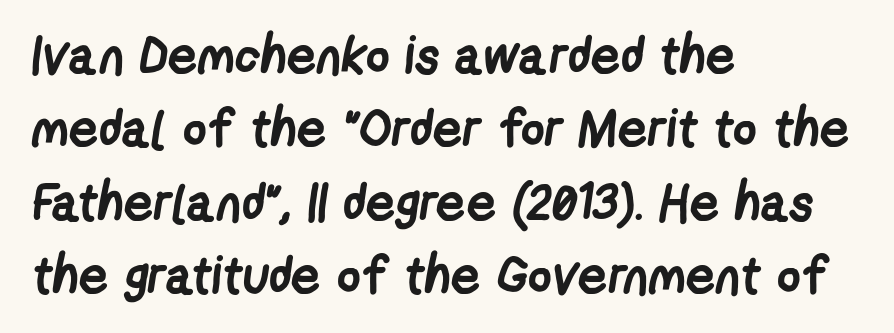
Q: Is the text bold? A: Yes.
Q: Is the typeface a serif or a sans-serif typeface? A: Sans-serif.
Q: Is the text underlined? A: No.
Q: How is the paragraph aligned? A: Left-aligned.
Q: Is the spacing between letters normal or unusually wide? A: Normal.
Q: Is the spacing between lines tight, normal or loose? A: Normal.
Q: Width (condensed, normal, or wide)? A: Condensed.
Q: Stroke contrast? A: Low.
Q: x-height? A: Medium.
Q: Monospaced? A: No.
